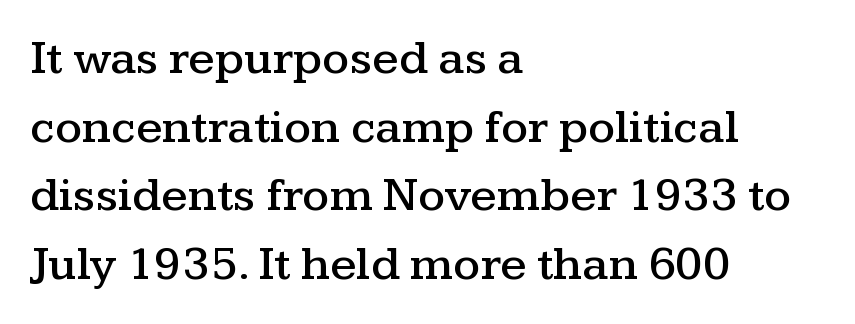
The type is set solid horizontally, with unmodified tracking. These lines are composed in type with serifs. One glance says typical: line gaps are just what's usual. Italic: no, the glyphs are upright roman. The setting favours the left margin, as ordinary paragraphs usually do.
